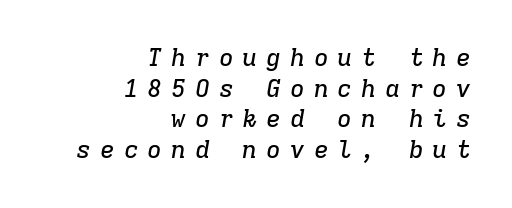
The image shows 25 px text type, italic (leaning right); set right-aligned, line spacing 1.23x, unusually wide letter spacing (+0.35 em), not underlined.
